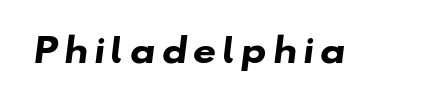
{"serif": "no", "bold": "yes", "weight": "heavy", "width": "wide", "stroke_contrast": "low", "x_height": "small", "monospaced": "no", "underline": "no", "glyph_px": 33}
